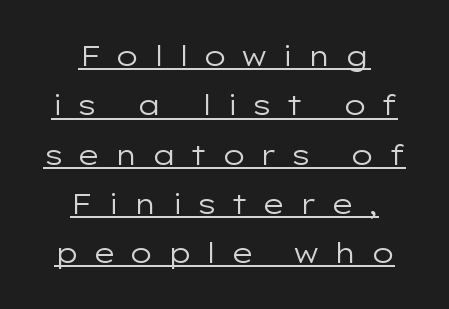
The image shows 28 px regular-weight, wide sans-serif type, upright; set centered, line spacing 1.76x, unusually wide letter spacing (+0.49 em), underlined; low stroke contrast and a medium x-height.
